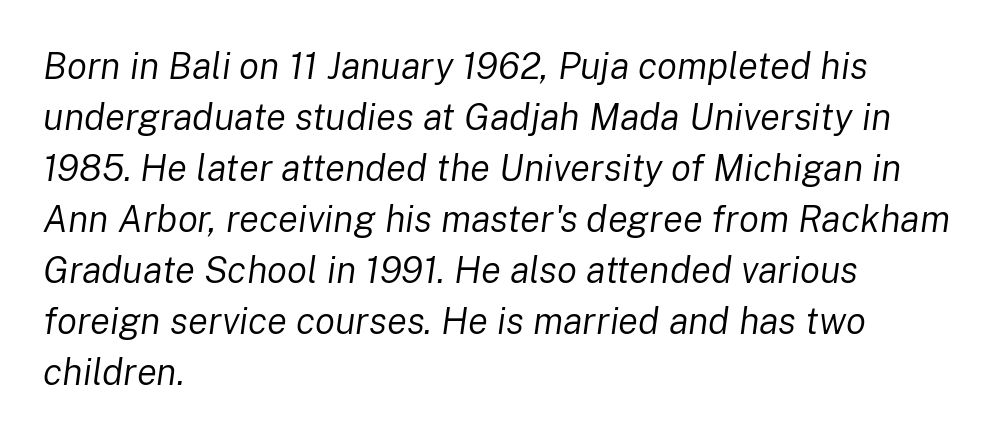
The cut favours lightness, reaching ordinary text weight at its darkest. Words float on clear page, feet unadorned. This rendering leaves character spacing at its baseline value. Horizontal bands of white between lines are of average thickness.
